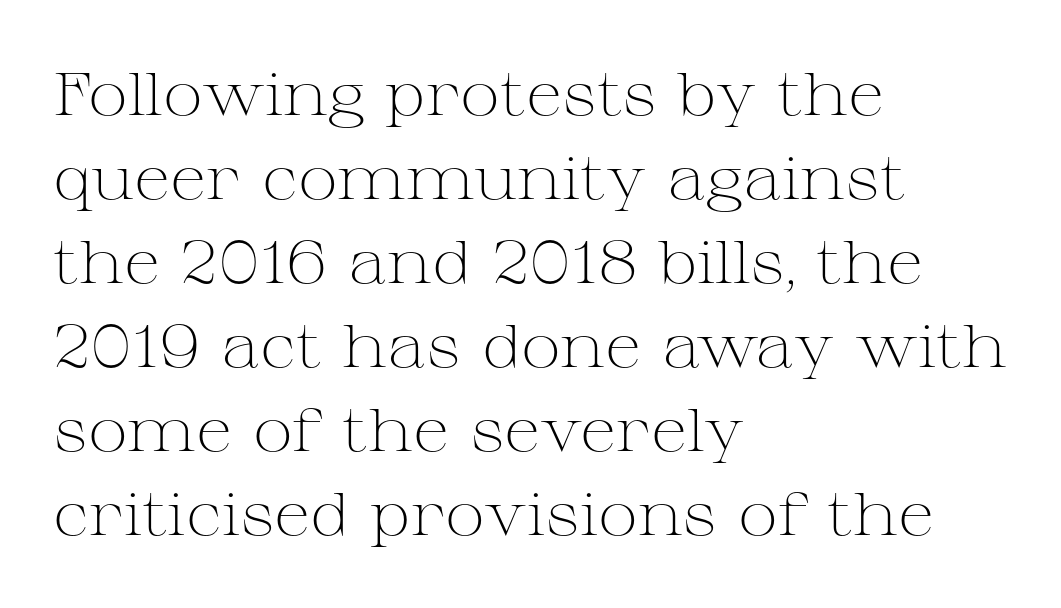
You can tell it's not italic because the verticals are truly vertical. Classification — serif. Heft: none added — not bold. Look at the tracking — it's just the regular setting, nothing added. Each letter keeps its own natural width here, so spacing adapts to shape.
